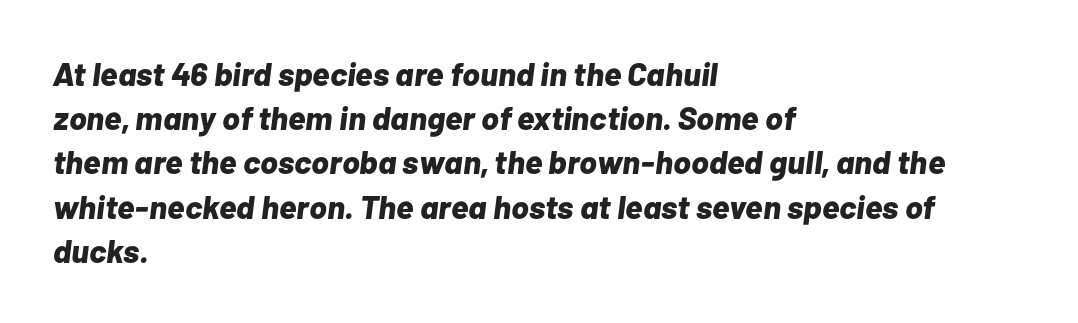
{"italic": "yes", "lean": "right", "slant_degrees": 7, "bold": "yes", "weight": "bold", "width": "normal", "stroke_contrast": "low", "x_height": "medium", "monospaced": "no", "underline": "no", "align": "left", "line_spacing": "normal", "line_spacing_ratio": 1.34, "letter_spacing": "normal", "letter_spacing_em": 0.0, "glyph_px": 33}
